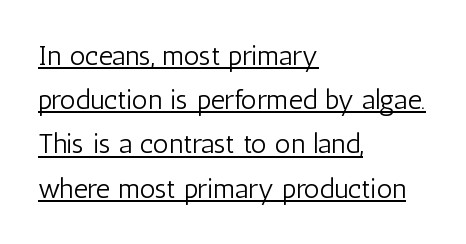
Q: Is the text bold? A: No.
Q: Is the text italic (slanted)? A: No, it is upright.
Q: Is the typeface a serif or a sans-serif typeface? A: Sans-serif.
Q: Is the text underlined? A: Yes.
Q: How is the paragraph aligned? A: Left-aligned.
Q: Is the spacing between letters normal or unusually wide? A: Normal.
Q: Is the spacing between lines tight, normal or loose? A: Normal.
Q: Width (condensed, normal, or wide)? A: Condensed.
Q: Stroke contrast? A: Low.
Q: x-height? A: Medium.
Q: Monospaced? A: No.
